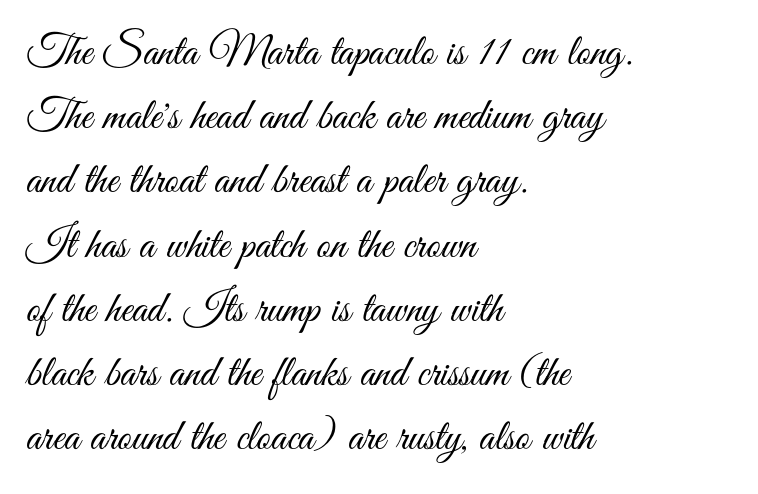
Q: Is the text bold? A: No.
Q: Is the text italic (slanted)? A: Yes.
Q: Is the typeface a serif or a sans-serif typeface? A: Sans-serif.
Q: Is the text underlined? A: No.
Q: How is the paragraph aligned? A: Left-aligned.
Q: Is the spacing between letters normal or unusually wide? A: Normal.
Q: Is the spacing between lines tight, normal or loose? A: Normal.
Q: Width (condensed, normal, or wide)? A: Condensed.
Q: Stroke contrast? A: Medium.
Q: x-height? A: Small.
Q: Monospaced? A: No.
